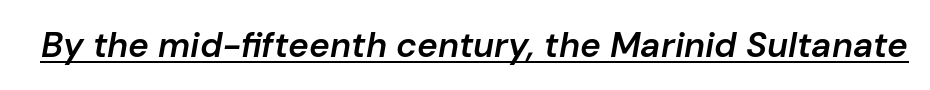
Emphasis-style slanted type is in use. The tracking reads as untouched default to a designer's eye. Compared with an ordinary text face, these strokes are moderately heavier — a semibold. Varying glyph widths throughout — classic text-font behaviour.
